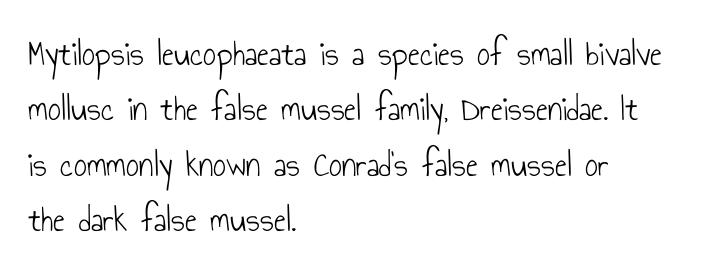
Vertically, the passage feels balanced, rows spaced as you'd expect. The text block is weighted toward the left margin, trailing off unevenly rightward. Think of a printed novel: that variable character pitch is what you see here. The axis of the letterforms is exactly vertical. Underlining? Definitely not there.
